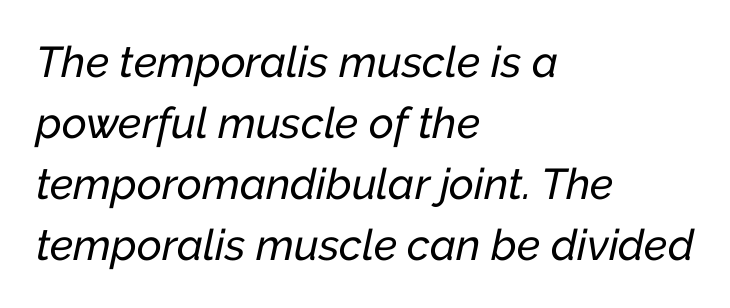
{"italic": "yes", "lean": "right", "slant_degrees": 12, "width": "normal", "stroke_contrast": "low", "x_height": "medium", "monospaced": "no", "underline": "no", "align": "left", "line_spacing": "normal", "line_spacing_ratio": 1.42, "letter_spacing": "normal", "letter_spacing_em": 0.0, "glyph_px": 43}
